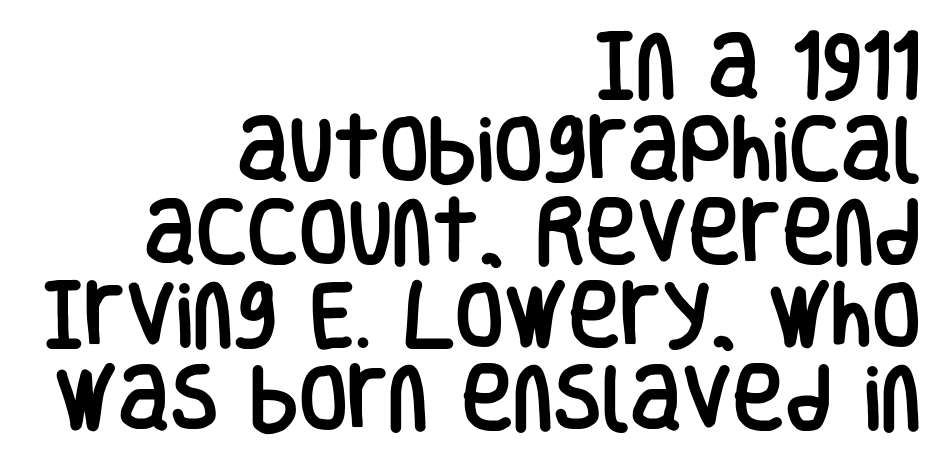
Character widths vary here, with narrow letters taking less room than wide ones. The typeface chosen for these lines omits serifs. Style check: upright. This sample is right-justified, so line beginnings fall wherever the words allow. Compared with typical body copy, the letter spacing here is the same. Lines of text with bare space underneath.
